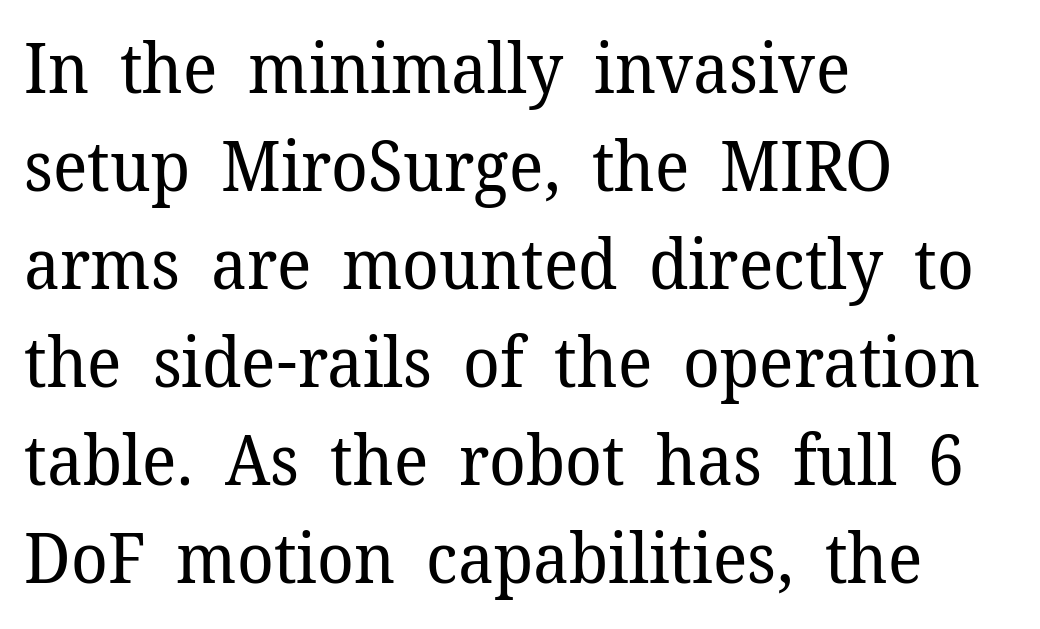
Letters have the restrained weight of plain body copy at most. These lines sit exactly where default settings would place them. Yep, those are serifs on the letters. This is the regular roman posture of the typeface. All the whitespace from short lines collects on the right. There is no visible air inserted between adjacent glyphs.
